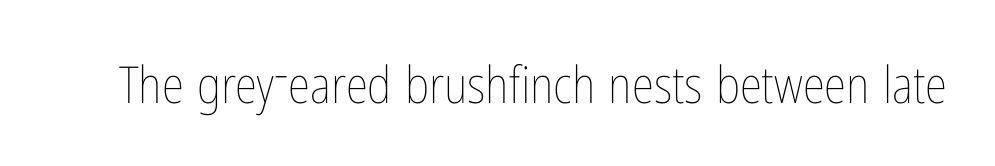
Q: Is the text bold? A: No.
Q: Is the text italic (slanted)? A: No, it is upright.
Q: Is the text underlined? A: No.
Q: Is the spacing between letters normal or unusually wide? A: Normal.
Q: Width (condensed, normal, or wide)? A: Condensed.
Q: Stroke contrast? A: Low.
Q: x-height? A: Medium.
Q: Monospaced? A: No.
